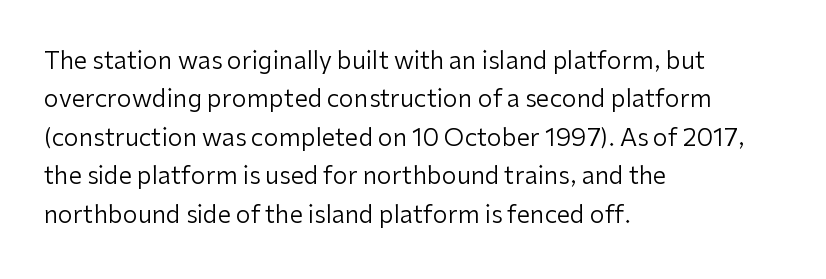
Plain, unruled lines of type. No heavy texture on the line: the type isn't bold. Look at the tracking — it's just the regular setting, nothing added. The axis of the letterforms is exactly vertical. The rows are spaced the way most documents space them.
